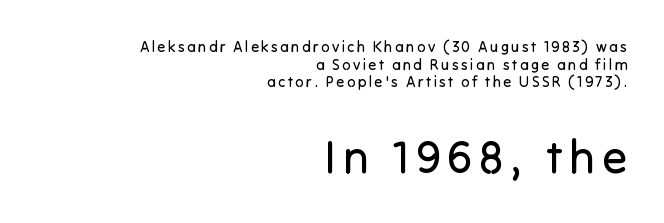
Q: Is the text bold? A: No.
Q: Is the text italic (slanted)? A: No, it is upright.
Q: Is the typeface a serif or a sans-serif typeface? A: Sans-serif.
Q: Is the text underlined? A: No.
Q: How is the paragraph aligned? A: Right-aligned.
Q: Which block of text is set in a larger size, the first (top) or the second (bottom)? A: The second (bottom) one.
Q: Width (condensed, normal, or wide)? A: Normal.
Q: Stroke contrast? A: Low.
Q: x-height? A: Medium.
Q: Monospaced? A: No.
